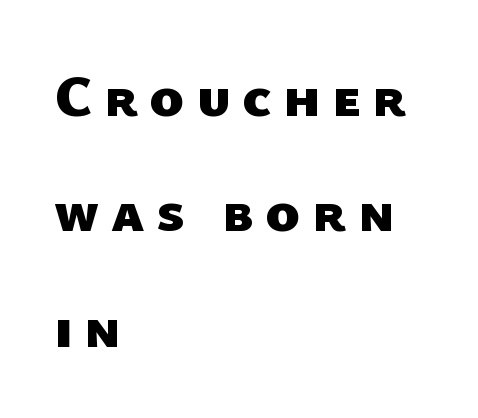
Proportional: the letters do not fall into vertical columns. Rule under the text: the space is simply empty. Line starts are locked; line ends wander. Widely set lines give the paragraph a tall, airy silhouette.
